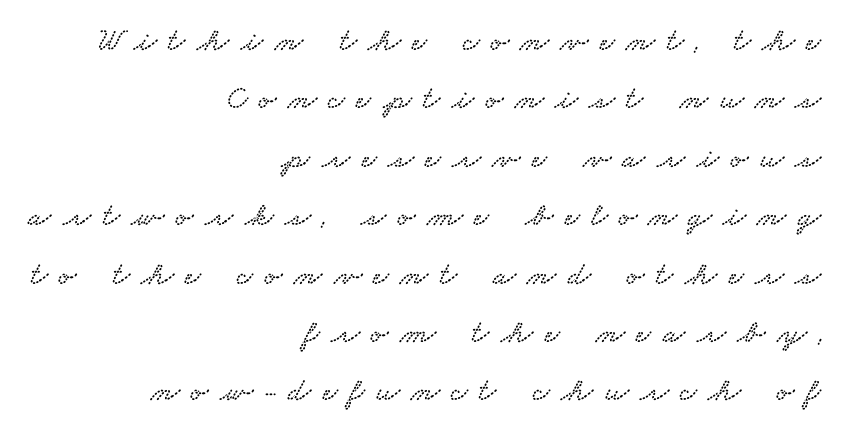
{"width": "wide", "stroke_contrast": "low", "x_height": "small", "monospaced": "no", "underline": "no", "align": "right", "line_spacing_ratio": 1.77, "letter_spacing": "wide", "letter_spacing_em": 0.35, "glyph_px": 33}
